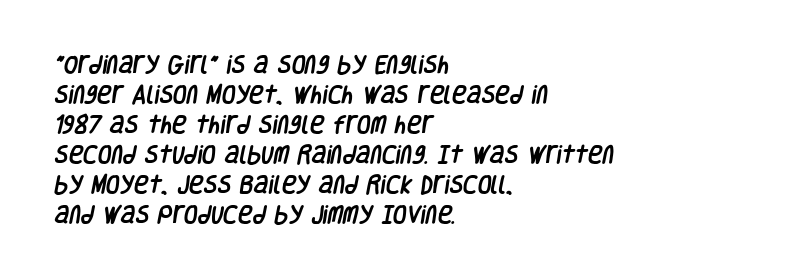
Q: Is the text underlined? A: No.
Q: How is the paragraph aligned? A: Left-aligned.
Q: Is the spacing between letters normal or unusually wide? A: Normal.
Q: Is the spacing between lines tight, normal or loose? A: Normal.
